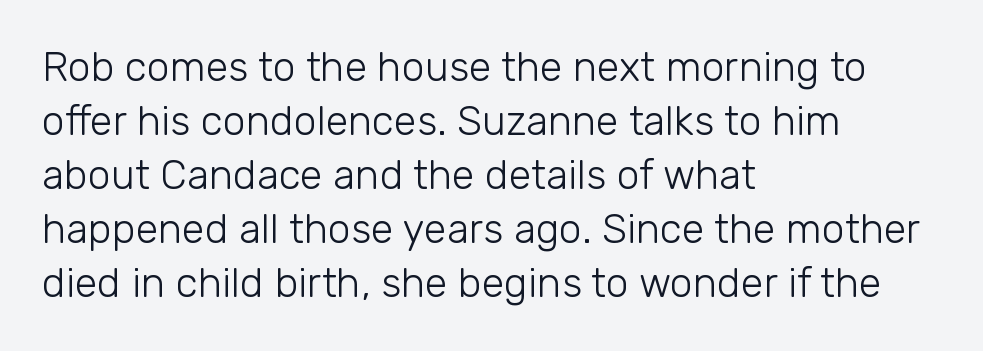
The image shows 41 px light sans-serif type, upright; set left-aligned, normal line spacing (1.32x), normal letter spacing, not underlined; low stroke contrast and a medium x-height.
